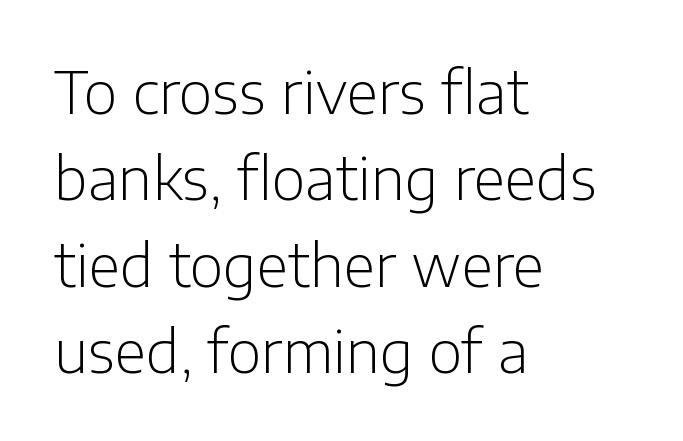
Q: Is the text bold? A: No.
Q: Is the text italic (slanted)? A: No, it is upright.
Q: Is the typeface a serif or a sans-serif typeface? A: Sans-serif.
Q: Is the text underlined? A: No.
Q: How is the paragraph aligned? A: Left-aligned.
Q: Is the spacing between letters normal or unusually wide? A: Normal.
Q: Is the spacing between lines tight, normal or loose? A: Normal.
Q: Width (condensed, normal, or wide)? A: Normal.
Q: Stroke contrast? A: Low.
Q: x-height? A: Medium.
Q: Monospaced? A: No.
